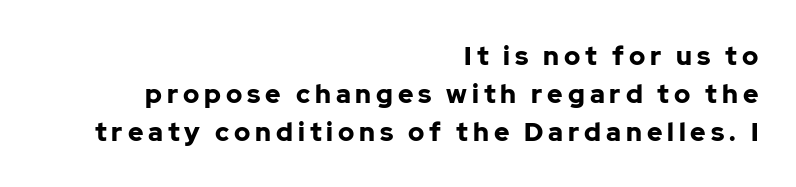
Q: Is the text bold? A: Yes.
Q: Is the text italic (slanted)? A: No, it is upright.
Q: Is the text underlined? A: No.
Q: How is the paragraph aligned? A: Right-aligned.
Q: Is the spacing between lines tight, normal or loose? A: Normal.
